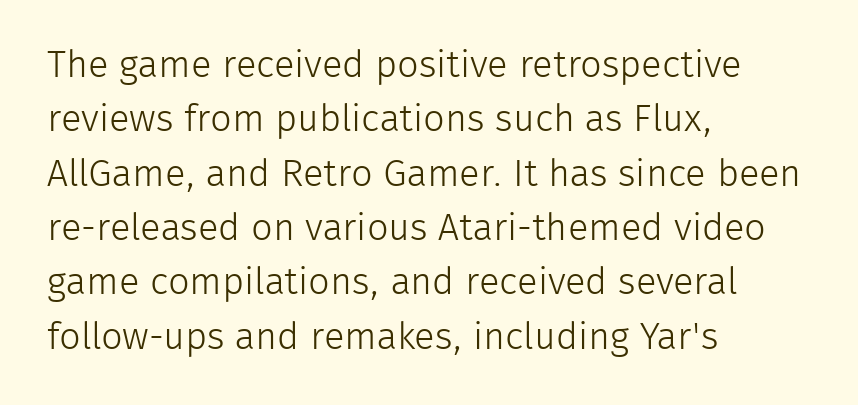
Reading down the block, your eye returns to a fixed left position each line. Horizontal bands of white between lines are of average thickness. Think of a printed novel: that variable character pitch is what you see here. Style check: upright. A sans-serif font was chosen for this passage.
